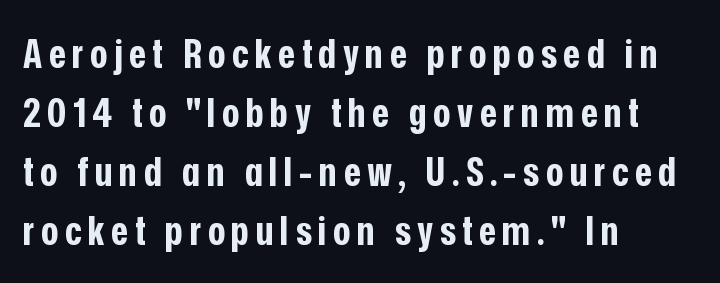
Lines of text with bare space underneath. The face used here has the dense, thick strokes of a bold. This is the regular roman posture of the typeface. This sample keeps an unexceptional amount of space between lines.
